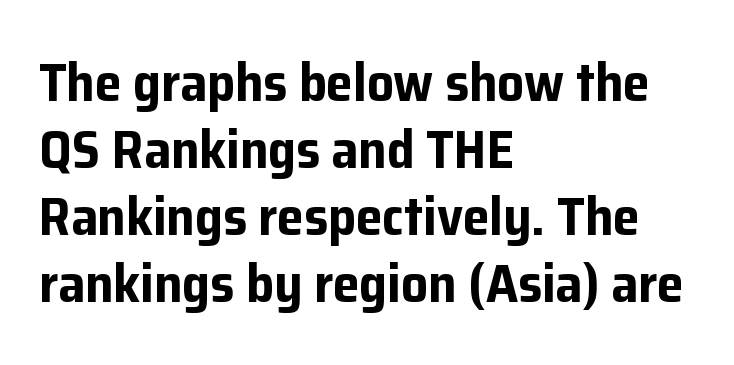
{"serif": "no", "italic": "no", "bold": "yes", "weight": "bold", "width": "normal", "stroke_contrast": "low", "x_height": "medium", "monospaced": "no", "underline": "no", "align": "left", "line_spacing_ratio": 1.24, "letter_spacing": "normal", "letter_spacing_em": 0.0, "glyph_px": 54}
